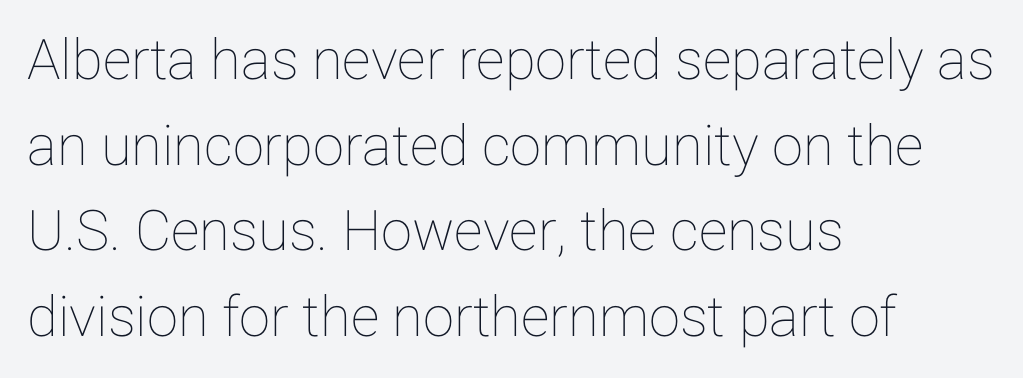
Honestly, the letter spacing is just normal — you wouldn't notice it. This block has exactly the height ordinary leading produces. The rendering uses natural spacing where letterforms have individual widths. Rule under the text: the space is simply empty. Is the block centered? No — it sits flush against the left margin. This is roman type, the default non-slanted kind.
